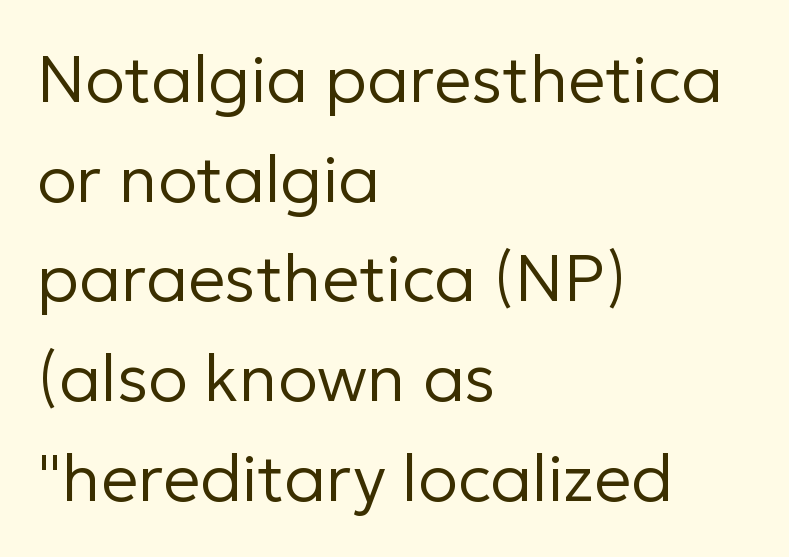
The image shows 66 px regular-weight sans-serif type, upright; set left-aligned, normal line spacing (1.51x), normal letter spacing, not underlined; low stroke contrast and a medium x-height.
